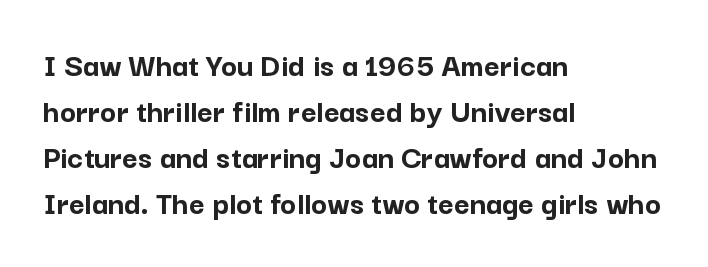
The image shows 34 px semibold sans-serif type, upright; set left-aligned, normal line spacing (1.35x), normal letter spacing, not underlined; low stroke contrast and a medium x-height.
